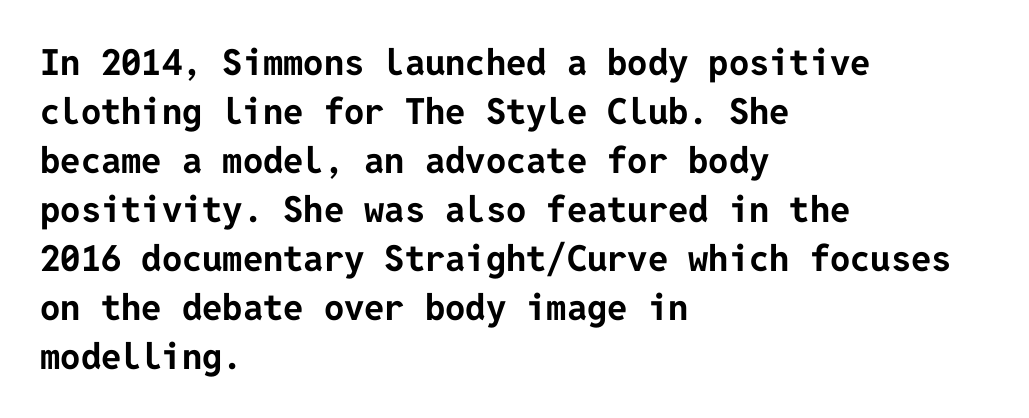
The rendering uses a bold face; every stroke is thick and dark. In terms of posture, this sample is upright. Check where the strokes stop: nothing finishes them off — pure sans. Unmarked baselines from the first word to the last. The vertical gap from one line to the next is medium. The rag falls on the right side of this text block.
